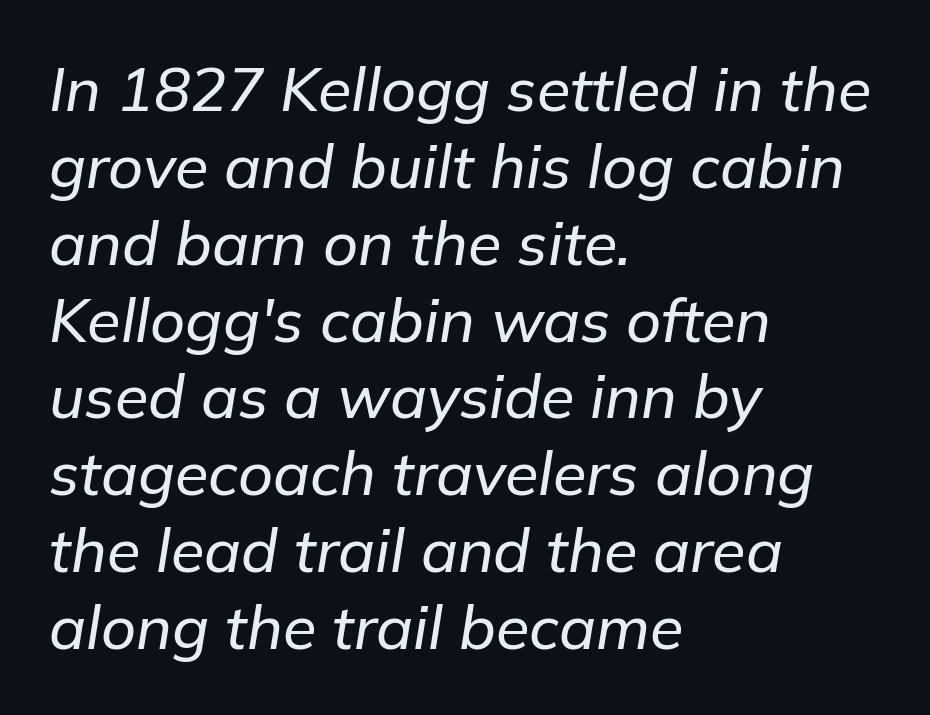
The leading is moderate, giving the passage an even texture. Notice how the passage keeps a crisp vertical edge on the left only. These lines are rendered in a variable-pitch font. The horizontal fit of the characters is conventional and even. The whole block is typeset with a tilt. Check under the words: just untouched page.
